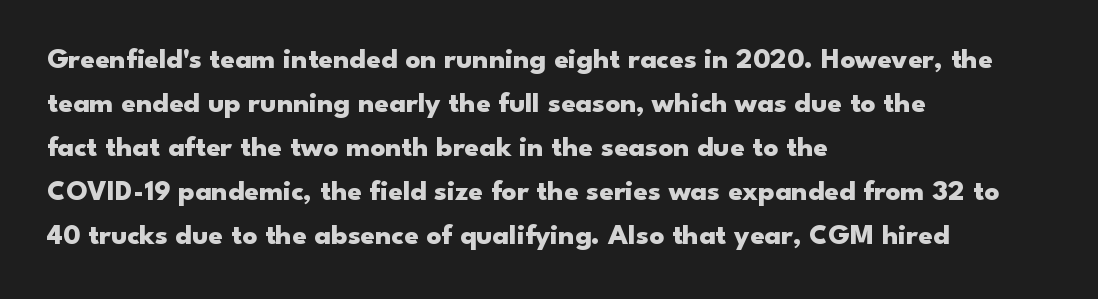
The image shows 29 px heavy, wide sans-serif type, upright; set left-aligned, normal line spacing (1.52x), normal letter spacing, not underlined; low stroke contrast and a small x-height.
